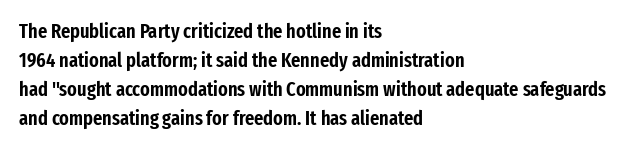
Q: Is the text italic (slanted)? A: No, it is upright.
Q: Is the text underlined? A: No.
Q: How is the paragraph aligned? A: Left-aligned.
Q: Is the spacing between letters normal or unusually wide? A: Normal.
Q: Is the spacing between lines tight, normal or loose? A: Normal.
